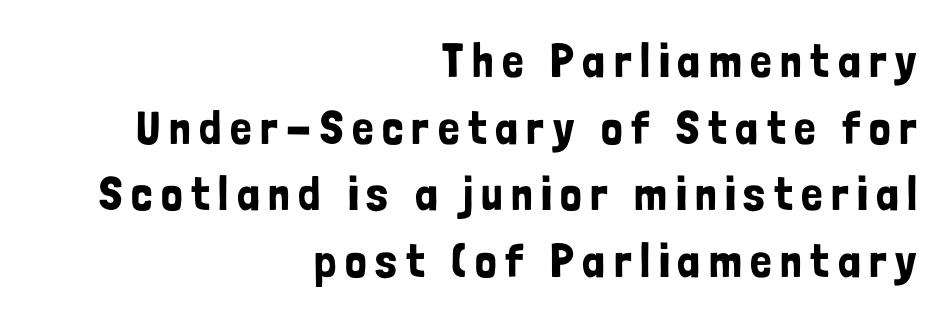
The passage shown is typed in a proportional face where columns would drift. A typesetter would call this leading conventional body-copy spacing. Look at the bottom of the vertical strokes: they stop flat, with no serifs. Does the copy run flush right? Yes — the right margin is perfectly even. Quick note: not italic, upright. Any mark beneath the type? The region is blank.
